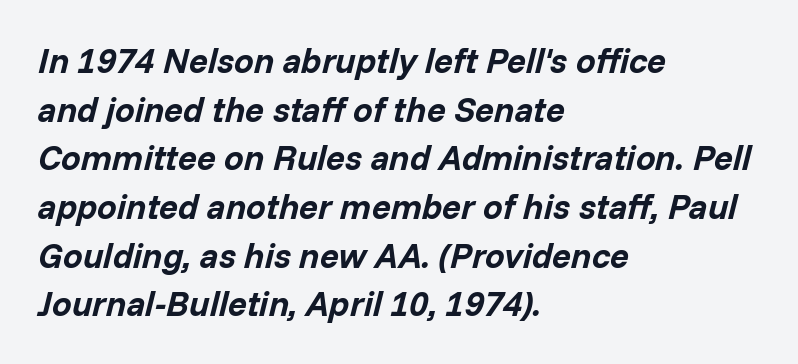
{"italic": "yes", "lean": "right", "slant_degrees": 14, "bold": "yes", "weight": "bold", "width": "normal", "stroke_contrast": "low", "x_height": "medium", "monospaced": "no", "underline": "no", "align": "left", "line_spacing": "normal", "line_spacing_ratio": 1.39, "letter_spacing": "normal", "letter_spacing_em": 0.0, "glyph_px": 35}
